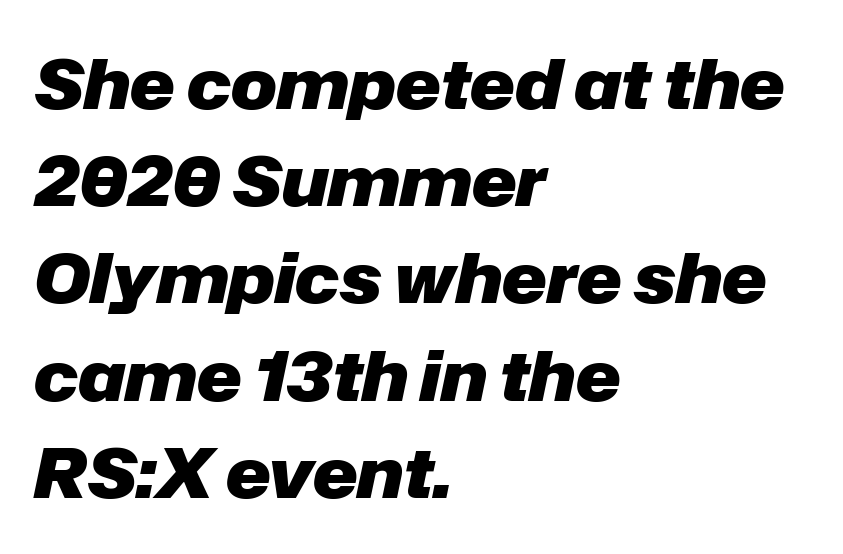
Q: Is the text bold? A: Yes.
Q: Is the text italic (slanted)? A: Yes, it leans right by about 12 degrees.
Q: Is the text underlined? A: No.
Q: How is the paragraph aligned? A: Left-aligned.
Q: Is the spacing between letters normal or unusually wide? A: Normal.
Q: Is the spacing between lines tight, normal or loose? A: Normal.
Q: Width (condensed, normal, or wide)? A: Normal.
Q: Stroke contrast? A: Low.
Q: x-height? A: Medium.
Q: Monospaced? A: No.
